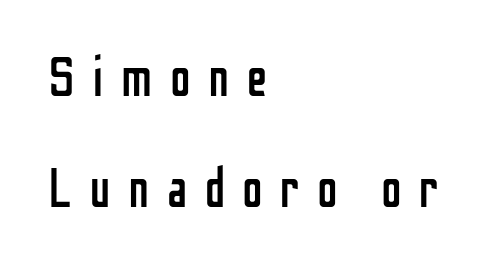
Think of a printed novel: that variable character pitch is what you see here. The text was rendered using a sans face with plain stroke endings. Stroke thickness stays within the range of a standard reading face or lighter. Is the letter spacing exaggerated? Yes — the characters are pushed far apart.
